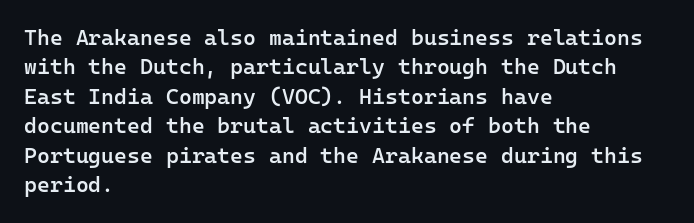
Notice how the passage keeps a crisp vertical edge on the left only. It's the straight-up-and-down kind of type. The zone under the glyphs is completely vacant. This is moderately heavy type, rendered in semibold. Compared with typical paragraphs, the rows here are spaced about the same.
